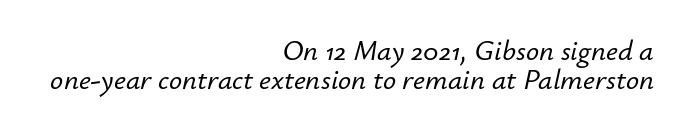
Note the varied advance widths — an 'i' is clearly narrower than an 'm'. Emphasis-style slanted type is in use. A student would call this right alignment; a typographer would say flush right, rag left. Nothing unusual about the tracking: characters are spaced as the font intends.
